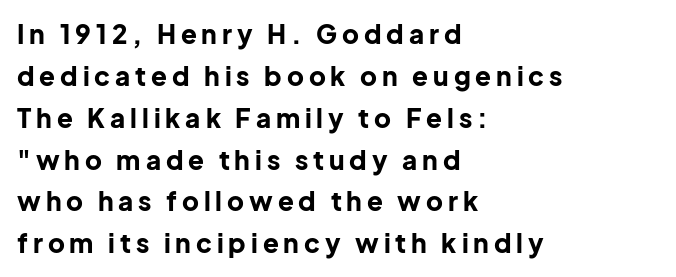
{"italic": "no", "bold": "yes", "underline": "no", "align": "left", "line_spacing": "normal", "line_spacing_ratio": 1.61, "glyph_px": 26}
